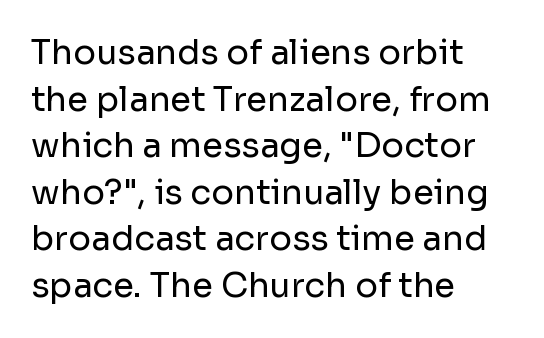
Every character sits straight up, as roman type does. Leading matches the norm, producing a regular column. Observe the absence of serifs on each vertical stroke in this sample. The letterforms sit at book weight or below.
